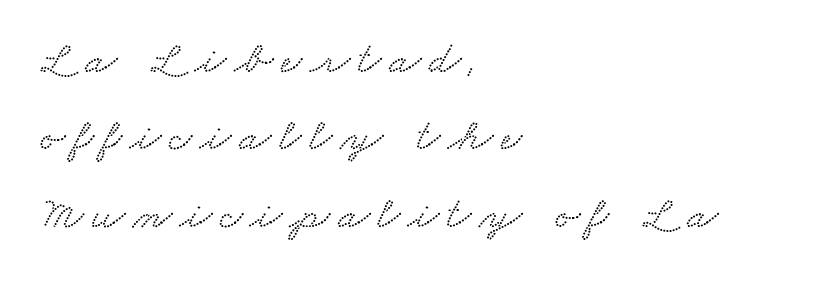
Compared with a centered layout, this one pins lines to the left instead. Small tapered or slab feet sit at the stroke ends, so this counts as serif. Normally led — the rows are evenly, conventionally spaced. The space directly below the letters is spotless. The rendering uses natural spacing where letterforms have individual widths.
